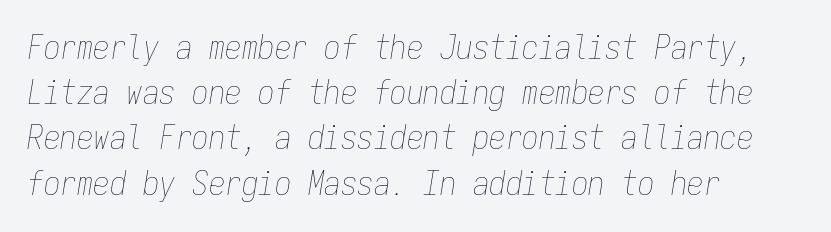
Q: Is the text bold? A: No.
Q: Is the text italic (slanted)? A: Yes, it leans right by about 9 degrees.
Q: Is the text underlined? A: No.
Q: How is the paragraph aligned? A: Left-aligned.
Q: Is the spacing between letters normal or unusually wide? A: Normal.
Q: Is the spacing between lines tight, normal or loose? A: Normal.
Q: Width (condensed, normal, or wide)? A: Condensed.
Q: Stroke contrast? A: Low.
Q: x-height? A: Medium.
Q: Monospaced? A: Yes.
